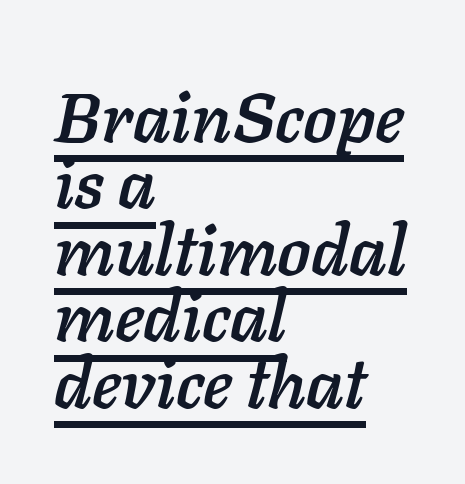
The image shows 70 px text type, italic (leaning right); set left-aligned, tight line spacing (0.95x), normal letter spacing, underlined; low stroke contrast and a medium x-height.
